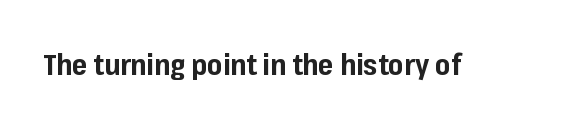
Every stem runs plumb, perpendicular to the baseline. The letters carry no serifs — their stems end cleanly without finishing strokes. The rendering uses natural spacing where letterforms have individual widths. Typographic density is high because the face is bold. Characters follow at the spacing the type designer built in. Any mark beneath the type? The region is blank.
